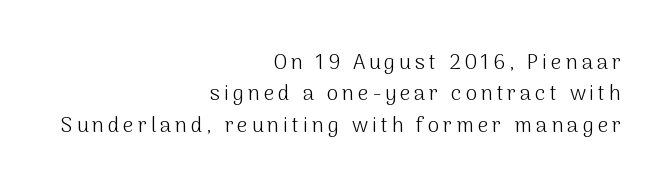
{"italic": "no", "bold": "no", "underline": "no", "align": "right", "line_spacing": "normal", "line_spacing_ratio": 1.5, "glyph_px": 21}
